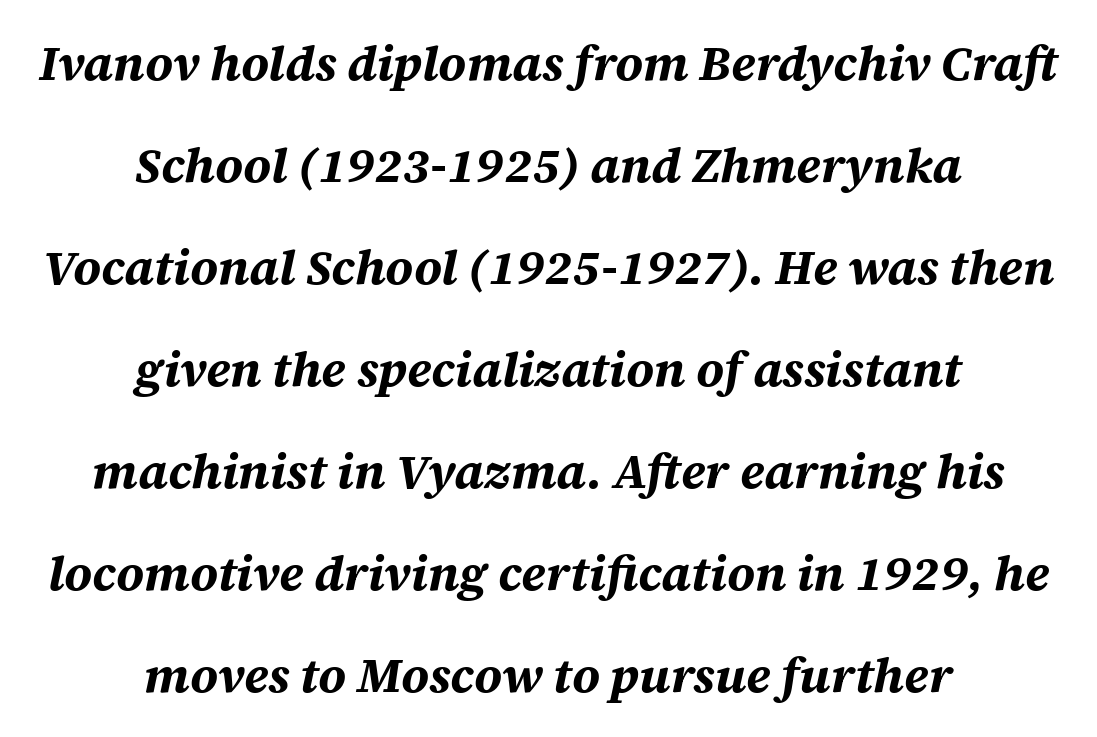
Q: Is the text bold? A: Yes.
Q: Is the text italic (slanted)? A: Yes, it leans right by about 12 degrees.
Q: Is the text underlined? A: No.
Q: How is the paragraph aligned? A: Centered.
Q: Is the spacing between letters normal or unusually wide? A: Normal.
Q: Is the spacing between lines tight, normal or loose? A: Loose.
Q: Width (condensed, normal, or wide)? A: Normal.
Q: Stroke contrast? A: Medium.
Q: x-height? A: Large.
Q: Monospaced? A: No.
